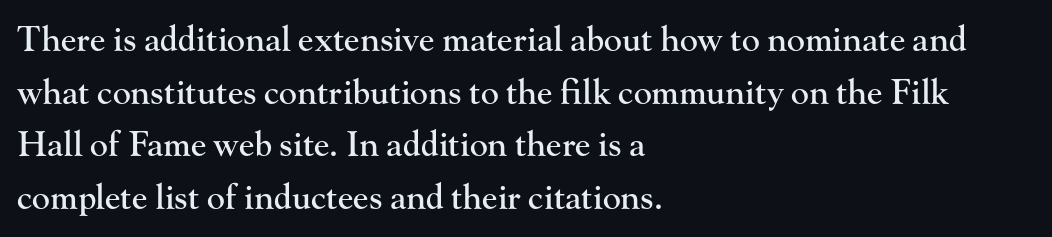
The words here are not underlined. The letters carry serifs — small finishing strokes at the ends of their stems. Do the characters align in a grid? No, the font is proportional. Horizontally, the lines are justified to the leading edge only.
